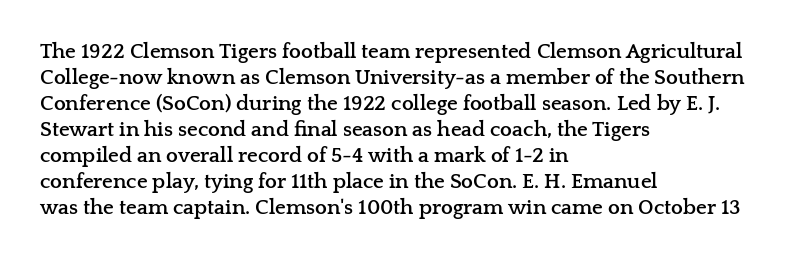
{"italic": "no", "bold": "yes", "underline": "no", "align": "left", "line_spacing_ratio": 1.24, "letter_spacing": "normal", "letter_spacing_em": 0.0, "glyph_px": 21}
